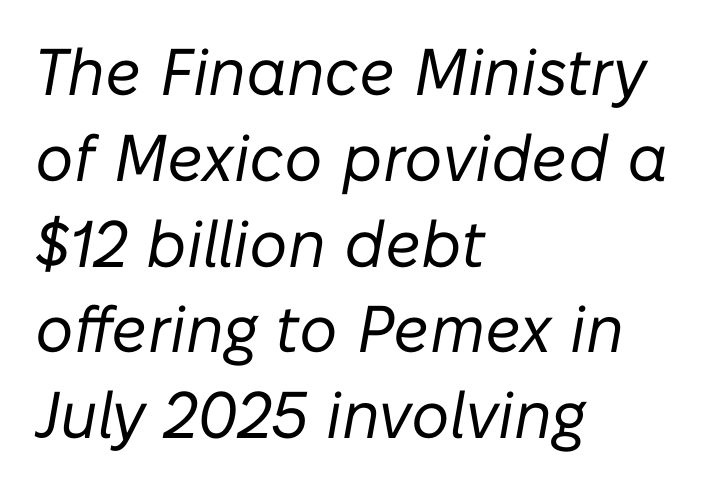
Q: Is the text bold? A: No.
Q: Is the text italic (slanted)? A: Yes, it leans right by about 10 degrees.
Q: Is the text underlined? A: No.
Q: How is the paragraph aligned? A: Left-aligned.
Q: Is the spacing between letters normal or unusually wide? A: Normal.
Q: Is the spacing between lines tight, normal or loose? A: Normal.
Q: Width (condensed, normal, or wide)? A: Normal.
Q: Stroke contrast? A: Low.
Q: x-height? A: Medium.
Q: Monospaced? A: No.
